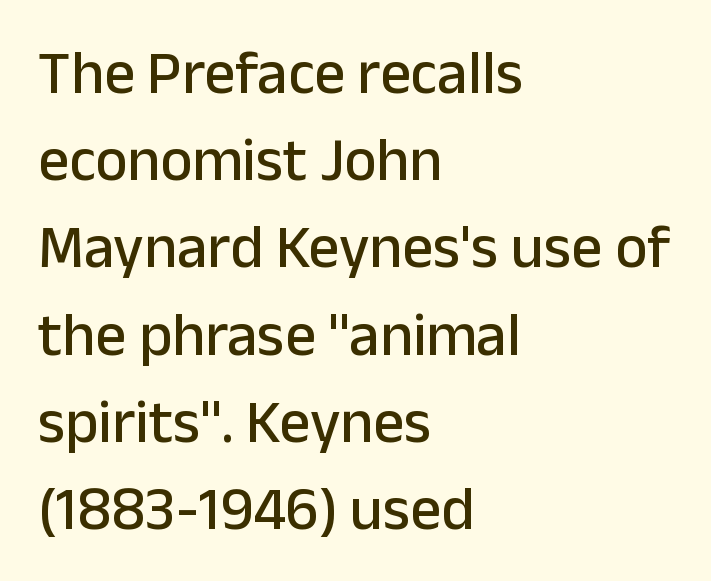
The image shows 61 px sans-serif type, upright; set left-aligned, normal line spacing (1.43x), normal letter spacing, not underlined; low stroke contrast and a medium x-height.
